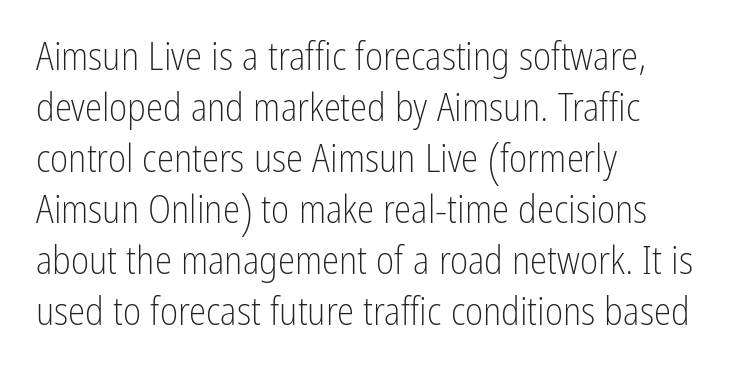
The image shows 39 px light, condensed sans-serif type, upright; set left-aligned, normal line spacing (1.31x), normal letter spacing, not underlined; low stroke contrast and a medium x-height.
